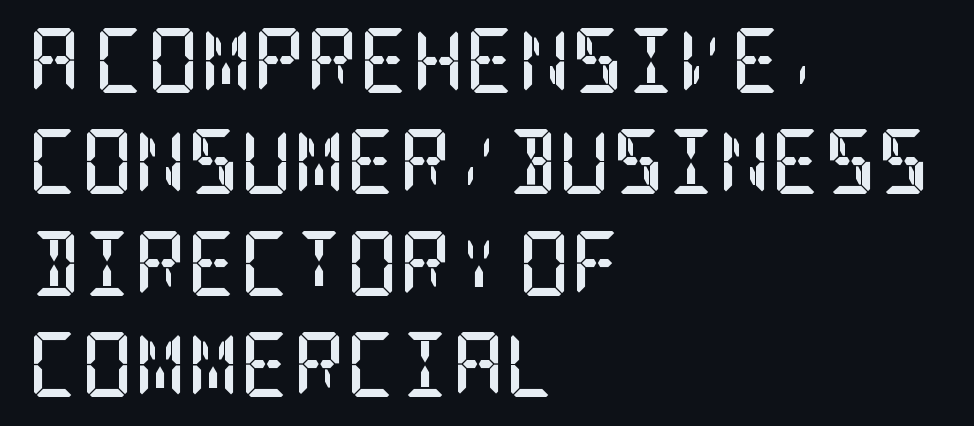
{"serif": "yes", "italic": "no", "bold": "yes", "weight": "semibold", "width": "condensed", "stroke_contrast": "low", "x_height": "large", "underline": "no", "align": "left", "line_spacing": "normal", "line_spacing_ratio": 1.56, "letter_spacing": "normal", "letter_spacing_em": 0.0, "glyph_px": 65}
